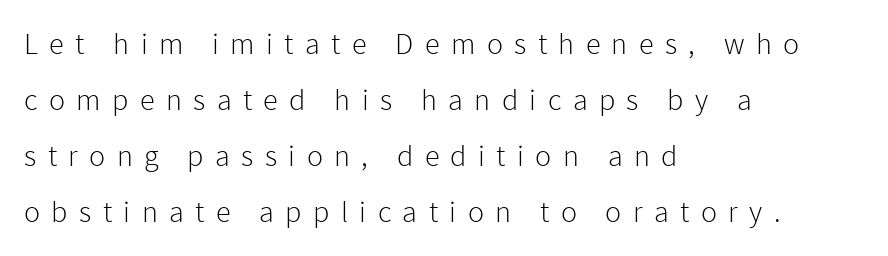
The image shows 30 px light sans-serif type, upright; set left-aligned, line spacing 1.87x, unusually wide letter spacing (+0.38 em), not underlined; low stroke contrast and a medium x-height.
